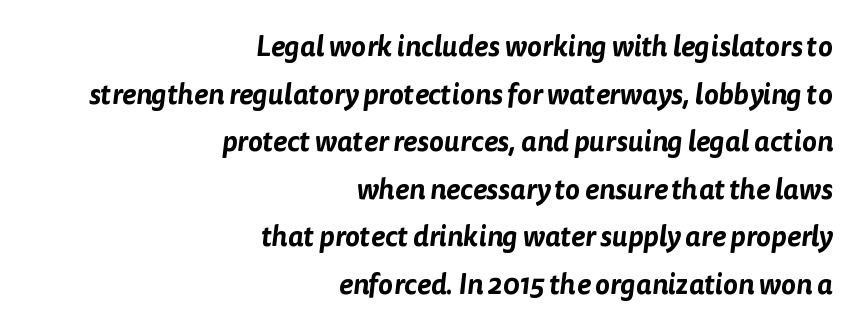
The image shows 28 px sans-serif type; set right-aligned, normal line spacing (1.7x), normal letter spacing, not underlined; low stroke contrast and a medium x-height.
